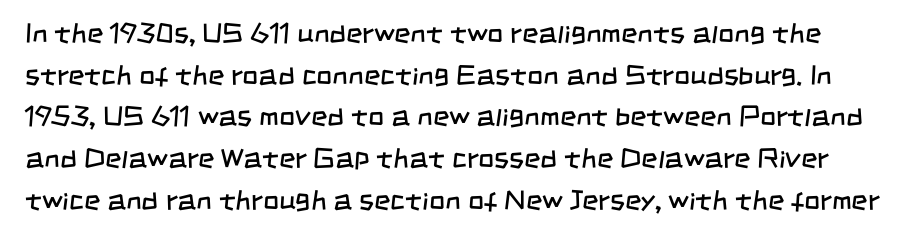
Q: Is the text bold? A: No.
Q: Is the typeface a serif or a sans-serif typeface? A: Sans-serif.
Q: Is the text underlined? A: No.
Q: Is the spacing between letters normal or unusually wide? A: Normal.
Q: Is the spacing between lines tight, normal or loose? A: Normal.
Q: Width (condensed, normal, or wide)? A: Condensed.
Q: Stroke contrast? A: Low.
Q: x-height? A: Large.
Q: Monospaced? A: No.
